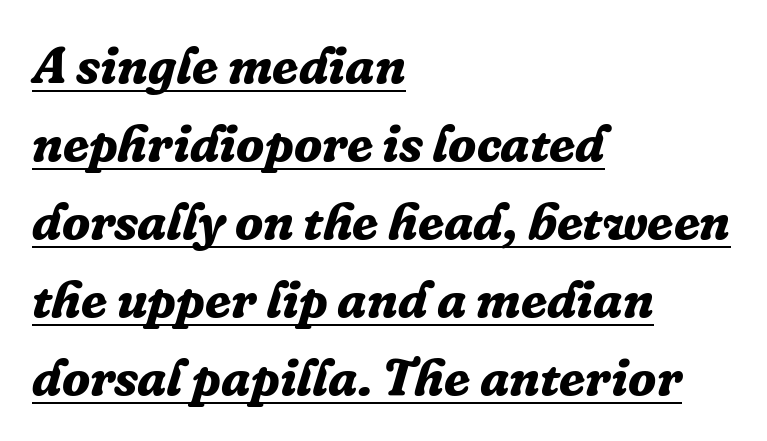
Q: Is the text bold? A: Yes.
Q: Is the text italic (slanted)? A: Yes, it leans right by about 16 degrees.
Q: Is the typeface a serif or a sans-serif typeface? A: Serif.
Q: Is the text underlined? A: Yes.
Q: How is the paragraph aligned? A: Left-aligned.
Q: Is the spacing between letters normal or unusually wide? A: Normal.
Q: Is the spacing between lines tight, normal or loose? A: Normal.
Q: Width (condensed, normal, or wide)? A: Normal.
Q: Stroke contrast? A: Low.
Q: x-height? A: Medium.
Q: Monospaced? A: No.
